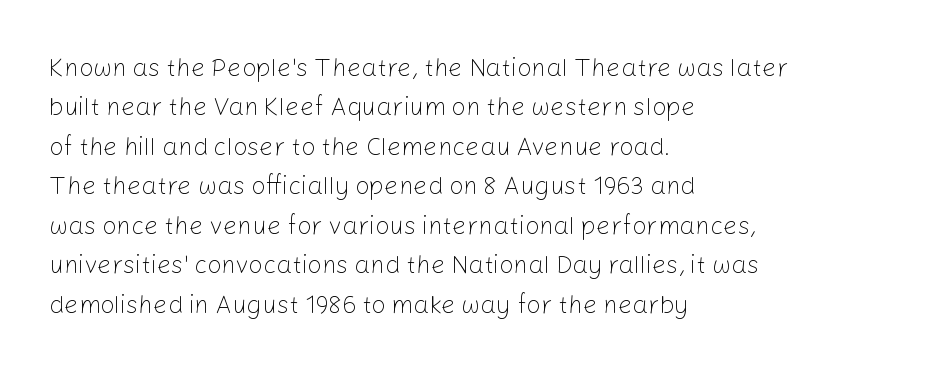
This block has exactly the height ordinary leading produces. Heft: none added — not bold. The face used here is rendered with its standard letterfit. Horizontally, the lines are justified to the leading edge only.
